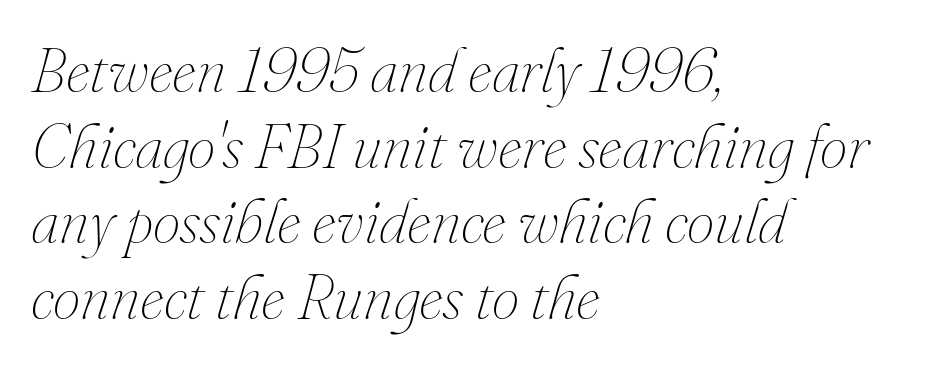
The image shows 62 px thin type, italic (leaning right); set left-aligned, line spacing 1.22x, normal letter spacing, not underlined; medium stroke contrast and a small x-height.
